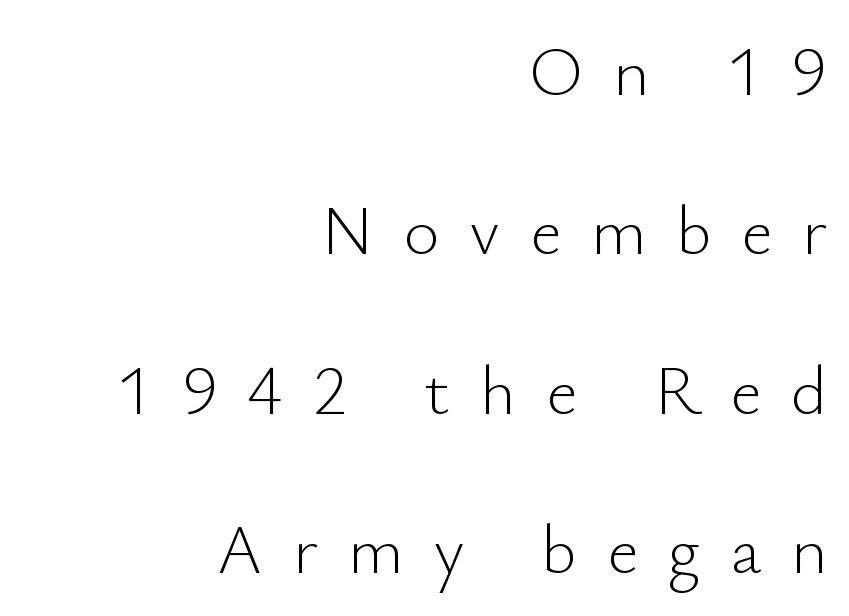
The image shows 69 px light sans-serif type, upright; set right-aligned, loose line spacing (2.31x), unusually wide letter spacing (+0.43 em), not underlined; low stroke contrast and a small x-height.
